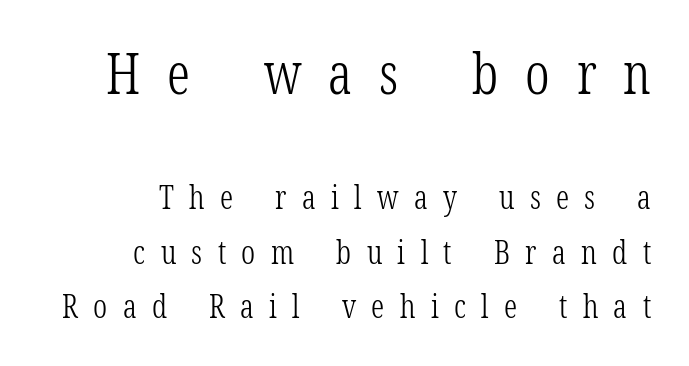
Q: Is the text bold? A: No.
Q: Is the text italic (slanted)? A: No, it is upright.
Q: Is the typeface a serif or a sans-serif typeface? A: Serif.
Q: Is the text underlined? A: No.
Q: How is the paragraph aligned? A: Right-aligned.
Q: Is the spacing between letters normal or unusually wide? A: Unusually wide.
Q: Is the spacing between lines tight, normal or loose? A: Normal.
Q: Which block of text is set in a larger size, the first (top) or the second (bottom)? A: The first (top) one.
Q: Width (condensed, normal, or wide)? A: Condensed.
Q: Stroke contrast? A: Low.
Q: x-height? A: Medium.
Q: Monospaced? A: No.
